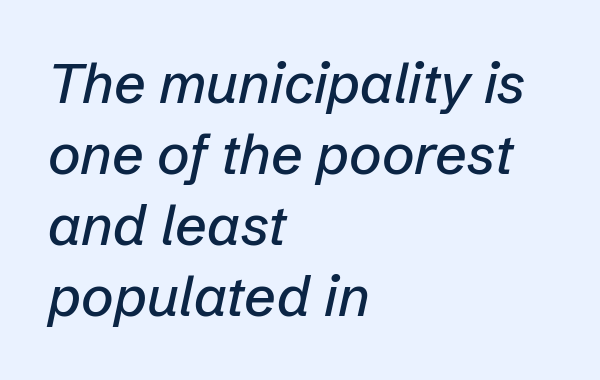
The image shows 56 px text type, italic (leaning right); set left-aligned, normal line spacing (1.27x), normal letter spacing, not underlined; low stroke contrast and a medium x-height.
